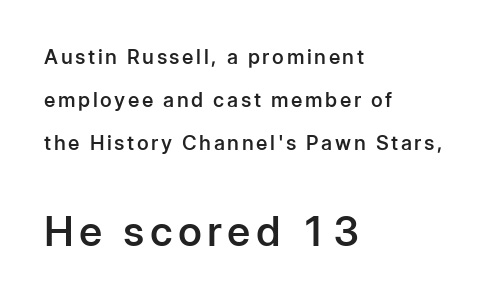
The image shows 41 px semibold sans-serif type, upright; set left-aligned, loose line spacing (2.16x), not underlined; the second (bottom) block is 2.05x larger; low stroke contrast and a medium x-height.
